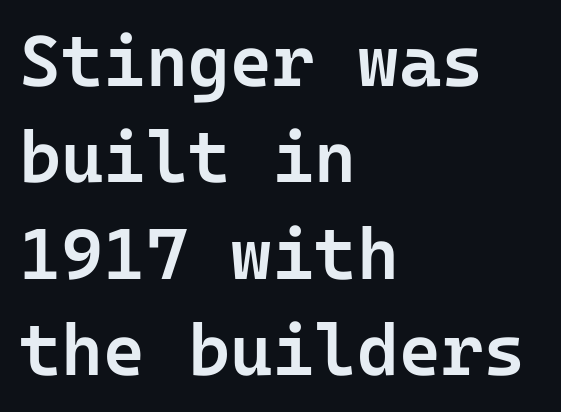
The image shows 72 px semibold sans-serif type, upright; set left-aligned, normal line spacing (1.34x), normal letter spacing, not underlined; low stroke contrast and a medium x-height.
